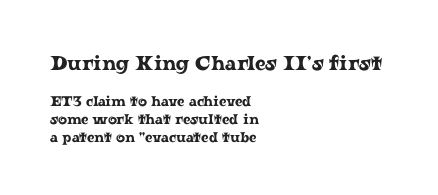
{"italic": "no", "underline": "no", "align": "left", "line_spacing": "normal", "line_spacing_ratio": 1.29, "letter_spacing": "normal", "letter_spacing_em": 0.0, "larger_block": "first", "size_ratio": 1.43, "glyph_px": 20}
